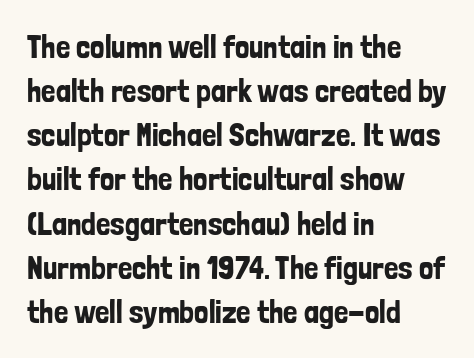
Whoever set this chose a conventional vertical rhythm. Characters remain perfectly vertical along every line. The text was rendered using a sans face with plain stroke endings. If you drew a ruler down the left edge, every line would touch it.
